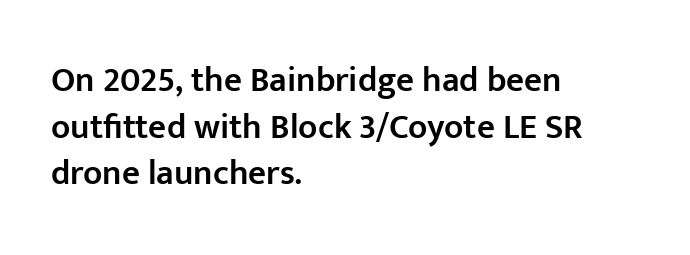
{"serif": "no", "italic": "no", "bold": "semi", "weight": "semibold", "width": "normal", "stroke_contrast": "low", "x_height": "medium", "monospaced": "no", "underline": "no", "align": "left", "line_spacing": "normal", "line_spacing_ratio": 1.33, "letter_spacing": "normal", "letter_spacing_em": 0.0, "glyph_px": 35}
